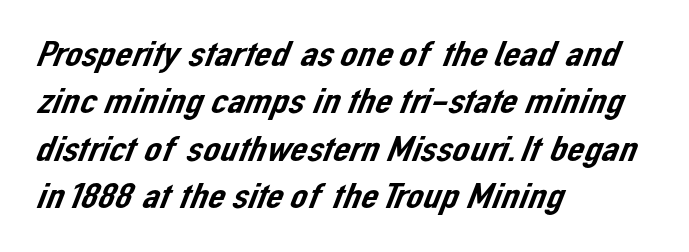
The text block is weighted toward the left margin, trailing off unevenly rightward. Note: no serifs on the glyphs. The vertical gap from one line to the next is medium. The zone under the glyphs is completely vacant. The letters advance in unequal steps, a hallmark of proportional type. Inter-character spacing is left at the font's built-in metrics.
